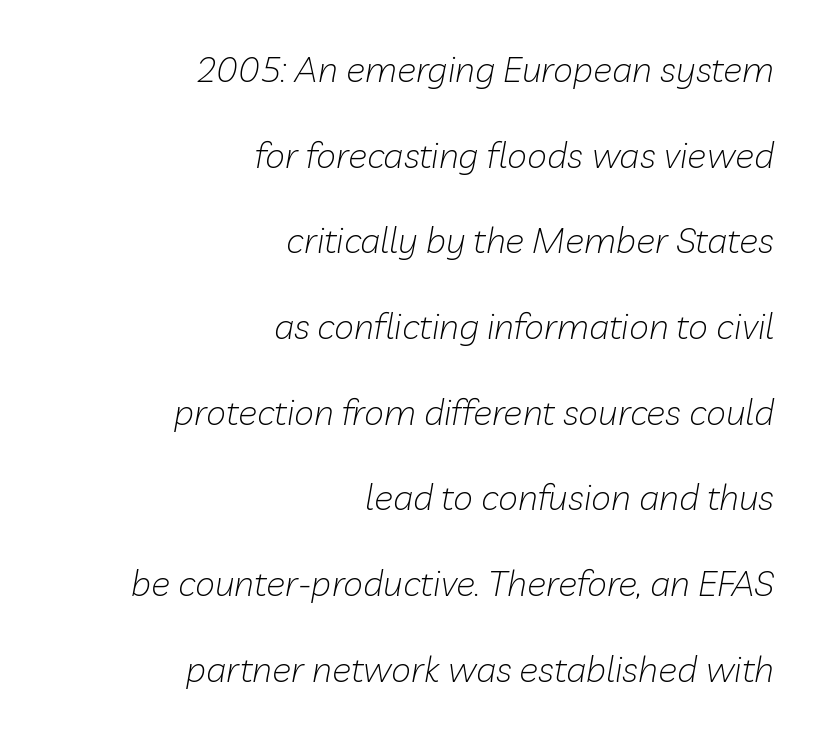
The image shows 36 px light type, italic (leaning right); set right-aligned, loose line spacing (2.38x), normal letter spacing, not underlined; low stroke contrast and a medium x-height.
